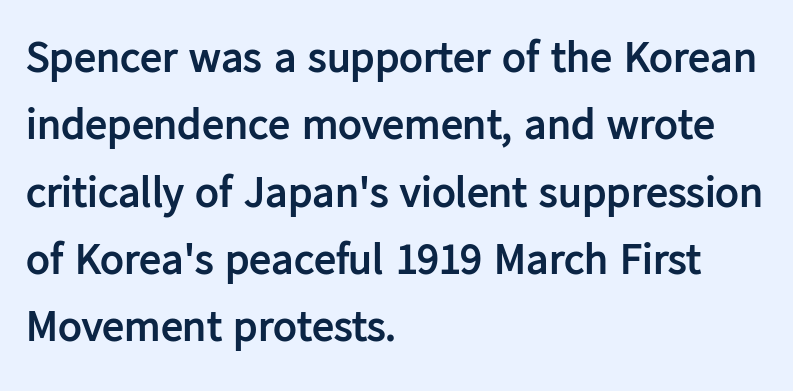
The image shows 44 px semibold sans-serif type, upright; set left-aligned, normal line spacing (1.53x), normal letter spacing, not underlined; low stroke contrast and a medium x-height.
